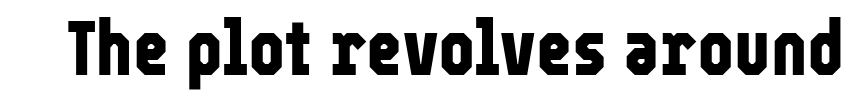
Set as a true bold cut, around the 700 mark. Inter-character spacing is left at the font's built-in metrics. The face used here is a sans, in the tradition of grotesques and geometrics. No italicization has been applied; the sample stays upright. Proportional: the letters do not fall into vertical columns.
